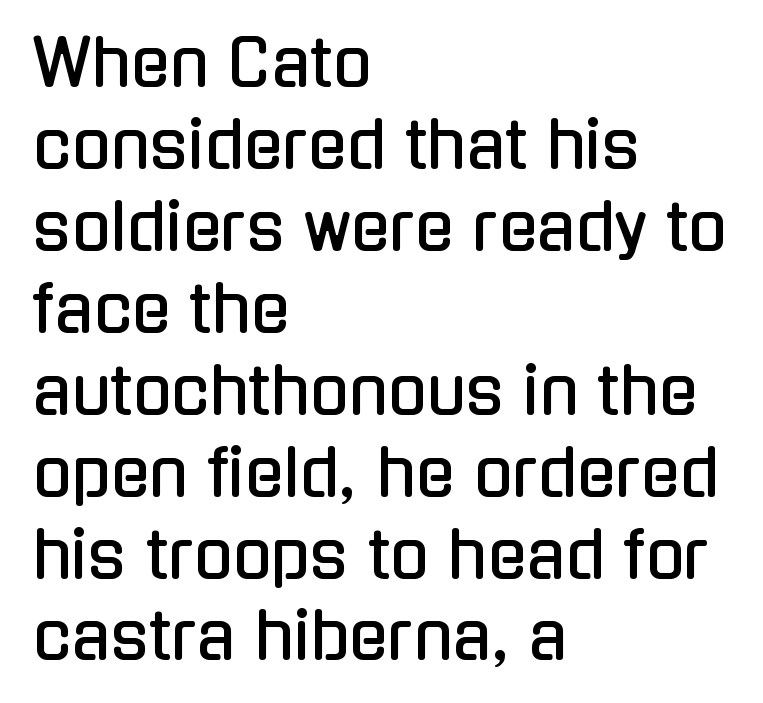
{"serif": "no", "italic": "no", "width": "condensed", "stroke_contrast": "low", "x_height": "medium", "monospaced": "no", "underline": "no", "align": "left", "line_spacing": "normal", "line_spacing_ratio": 1.28, "letter_spacing": "normal", "letter_spacing_em": 0.0, "glyph_px": 64}
